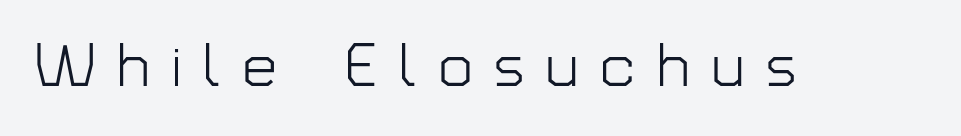
{"serif": "no", "italic": "no", "bold": "no", "weight": "light", "width": "normal", "stroke_contrast": "low", "x_height": "medium", "monospaced": "no", "underline": "no", "letter_spacing": "wide", "letter_spacing_em": 0.37, "glyph_px": 60}
